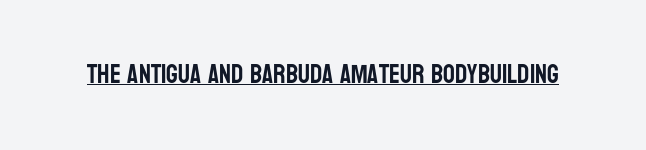
The image shows 26 px text type, upright; set normal letter spacing, underlined.
